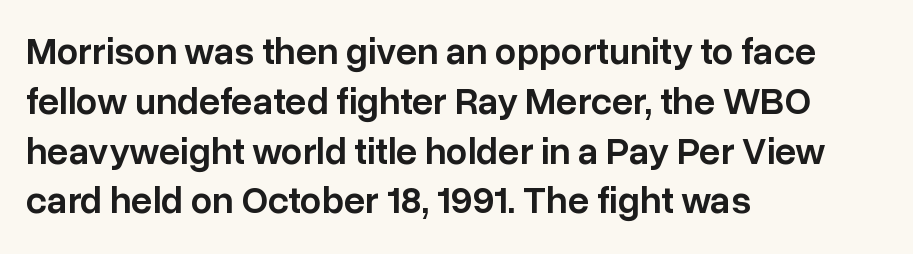
Q: Is the text bold? A: Semi-bold.
Q: Is the text italic (slanted)? A: No, it is upright.
Q: Is the typeface a serif or a sans-serif typeface? A: Sans-serif.
Q: Is the text underlined? A: No.
Q: How is the paragraph aligned? A: Left-aligned.
Q: Is the spacing between letters normal or unusually wide? A: Normal.
Q: Is the spacing between lines tight, normal or loose? A: Normal.
Q: Width (condensed, normal, or wide)? A: Normal.
Q: Stroke contrast? A: Low.
Q: x-height? A: Medium.
Q: Monospaced? A: No.
